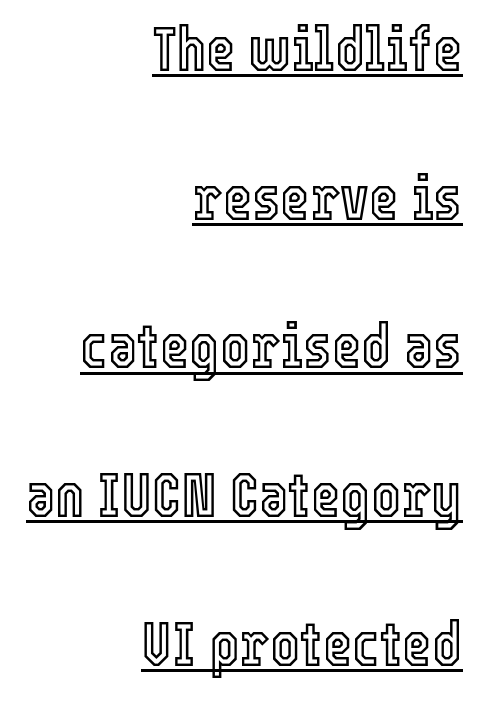
Q: Is the text italic (slanted)? A: No, it is upright.
Q: Is the text underlined? A: Yes.
Q: How is the paragraph aligned? A: Right-aligned.
Q: Is the spacing between letters normal or unusually wide? A: Normal.
Q: Is the spacing between lines tight, normal or loose? A: Loose.
Q: Width (condensed, normal, or wide)? A: Condensed.
Q: x-height? A: Medium.
Q: Monospaced? A: No.
